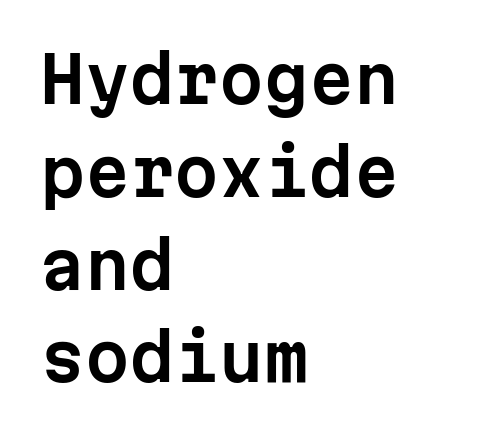
The image shows 64 px sans-serif type, upright, monospaced; set left-aligned, normal line spacing (1.45x), normal letter spacing, not underlined; low stroke contrast and a medium x-height.
